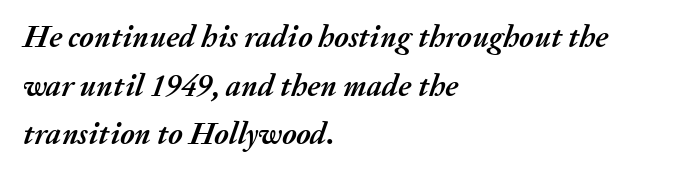
The image shows 31 px semibold type, italic (leaning right); set left-aligned, normal line spacing (1.57x), normal letter spacing, not underlined; medium stroke contrast and a medium x-height.
